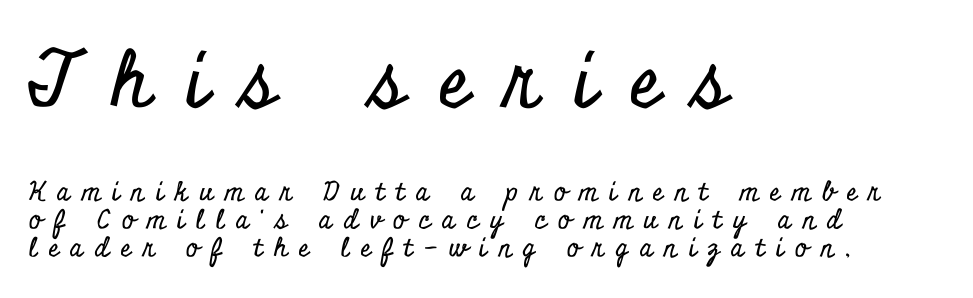
Q: Is the text italic (slanted)? A: Yes.
Q: Is the typeface a serif or a sans-serif typeface? A: Serif.
Q: Is the text underlined? A: No.
Q: How is the paragraph aligned? A: Left-aligned.
Q: Is the spacing between letters normal or unusually wide? A: Unusually wide.
Q: Is the spacing between lines tight, normal or loose? A: Tight.
Q: Which block of text is set in a larger size, the first (top) or the second (bottom)? A: The first (top) one.
Q: Width (condensed, normal, or wide)? A: Condensed.
Q: Stroke contrast? A: Low.
Q: x-height? A: Small.
Q: Monospaced? A: No.
